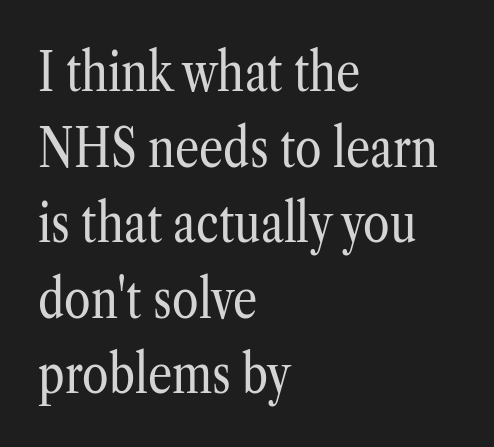
The image shows 54 px regular-weight, condensed serif type, upright; set left-aligned, normal line spacing (1.4x), normal letter spacing, not underlined; low stroke contrast and a medium x-height.
